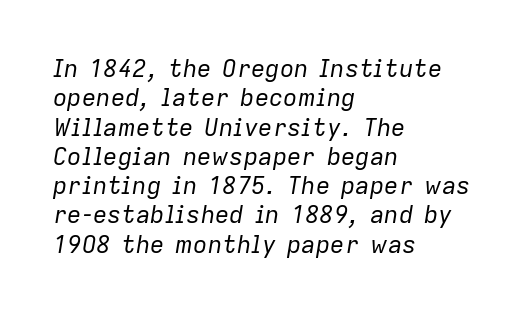
The image shows 24 px text type, italic (leaning right); set left-aligned, line spacing 1.22x, normal letter spacing, not underlined.
